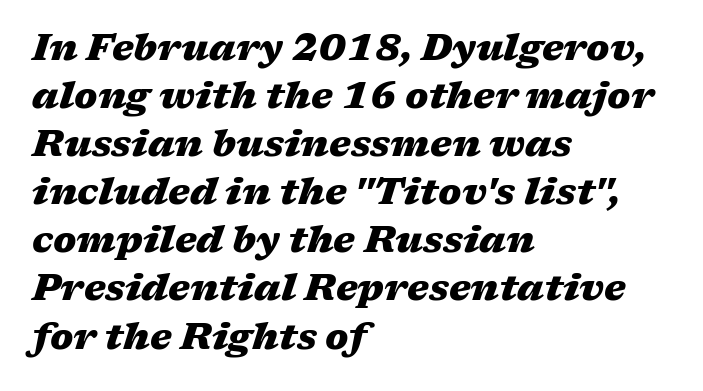
{"italic": "yes", "lean": "right", "slant_degrees": 17, "bold": "yes", "weight": "heavy", "width": "wide", "stroke_contrast": "medium", "x_height": "medium", "monospaced": "no", "underline": "no", "align": "left", "line_spacing": "normal", "line_spacing_ratio": 1.3, "letter_spacing": "normal", "letter_spacing_em": 0.0, "glyph_px": 37}
